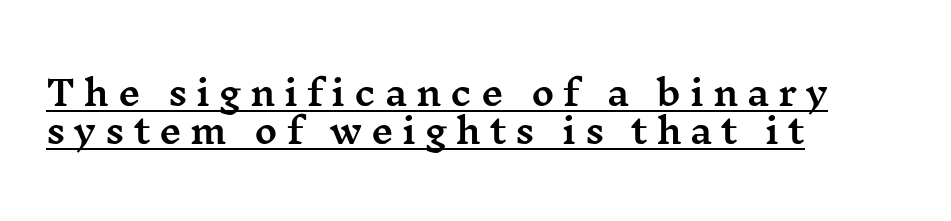
{"serif": "yes", "italic": "no", "width": "wide", "stroke_contrast": "medium", "x_height": "medium", "monospaced": "no", "underline": "yes", "align": "left", "line_spacing": "tight", "line_spacing_ratio": 1.08, "letter_spacing": "wide", "letter_spacing_em": 0.25, "glyph_px": 35}
